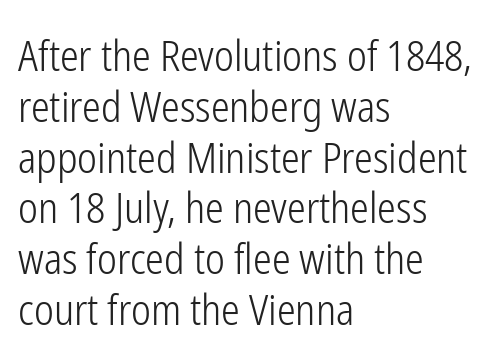
The image shows 42 px light, condensed sans-serif type, upright; set left-aligned, line spacing 1.21x, normal letter spacing, not underlined; low stroke contrast and a medium x-height.
